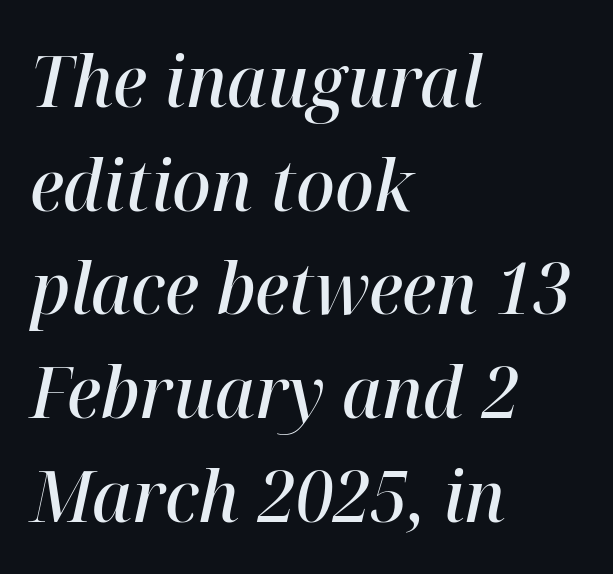
Q: Is the text bold? A: Semi-bold.
Q: Is the text italic (slanted)? A: Yes, it leans right by about 12 degrees.
Q: Is the text underlined? A: No.
Q: How is the paragraph aligned? A: Left-aligned.
Q: Is the spacing between letters normal or unusually wide? A: Normal.
Q: Is the spacing between lines tight, normal or loose? A: Normal.
Q: Width (condensed, normal, or wide)? A: Normal.
Q: Stroke contrast? A: High.
Q: x-height? A: Medium.
Q: Monospaced? A: No.
